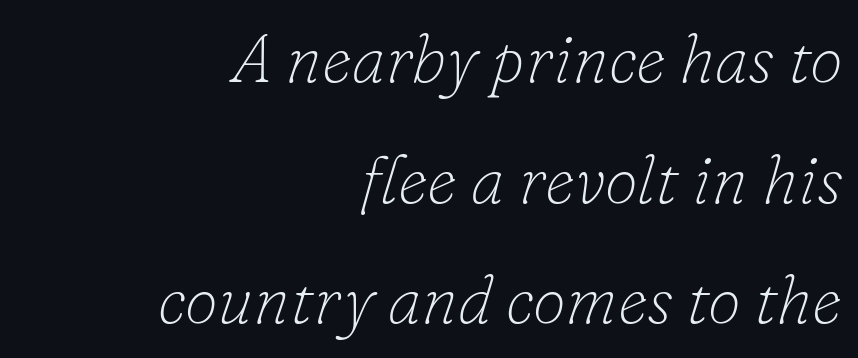
I'd call this a serif setting — the letters wear small feet. These lines stack with their right ends in a neat column. It's the slanting kind of type. Spacing verdict: proportional, widths tailored to each character. Is the stroke heavy? The answer is a plain regular-or-lighter. Type without underlining.
